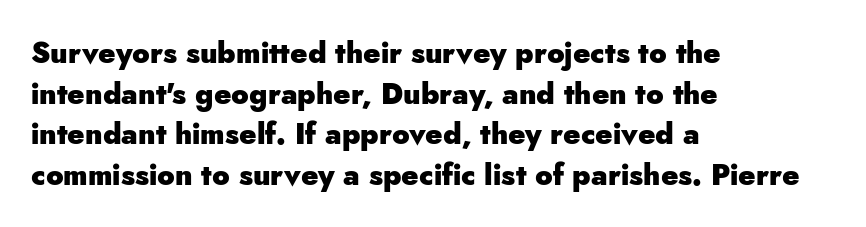
The image shows 29 px heavy sans-serif type, upright; set left-aligned, normal line spacing (1.4x), normal letter spacing, not underlined; low stroke contrast and a small x-height.
